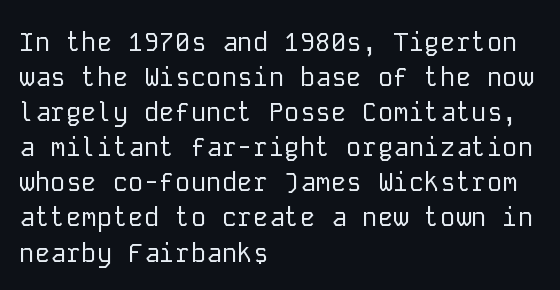
Q: Is the text bold? A: No.
Q: Is the text italic (slanted)? A: No, it is upright.
Q: Is the text underlined? A: No.
Q: How is the paragraph aligned? A: Left-aligned.
Q: Is the spacing between letters normal or unusually wide? A: Normal.
Q: Is the spacing between lines tight, normal or loose? A: Normal.
